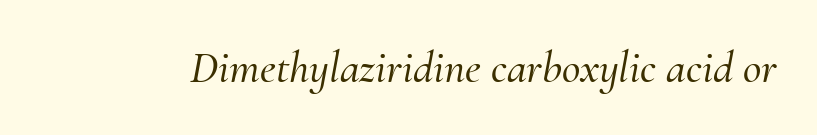
{"serif": "yes", "italic": "yes", "lean": "right", "slant_degrees": 10, "width": "normal", "stroke_contrast": "medium", "x_height": "small", "monospaced": "no", "underline": "no", "letter_spacing": "normal", "letter_spacing_em": 0.0, "glyph_px": 45}
